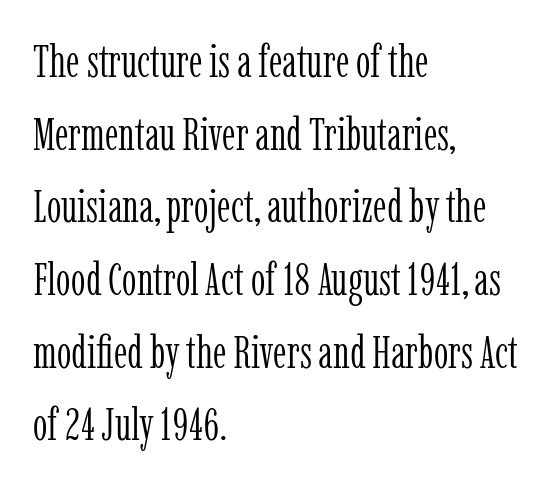
{"serif": "yes", "italic": "no", "bold": "no", "weight": "light", "width": "condensed", "stroke_contrast": "low", "x_height": "medium", "monospaced": "no", "underline": "no", "align": "left", "line_spacing": "normal", "line_spacing_ratio": 1.58, "letter_spacing": "normal", "letter_spacing_em": 0.0, "glyph_px": 46}
